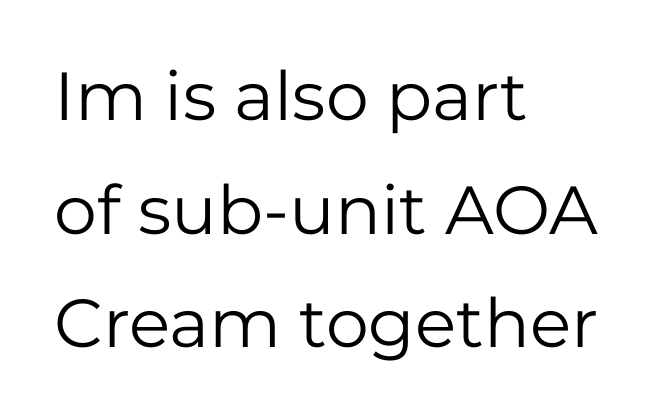
{"serif": "no", "italic": "no", "bold": "no", "weight": "regular", "width": "normal", "stroke_contrast": "low", "x_height": "medium", "monospaced": "no", "underline": "no", "align": "left", "line_spacing": "normal", "line_spacing_ratio": 1.67, "letter_spacing": "normal", "letter_spacing_em": 0.0, "glyph_px": 68}
